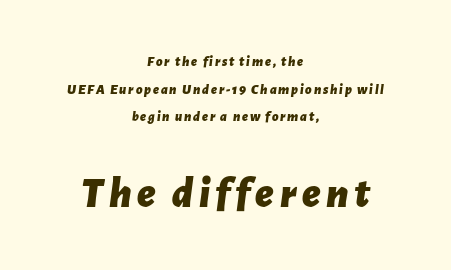
{"italic": "yes", "lean": "right", "slant_degrees": 7, "bold": "yes", "weight": "bold", "width": "normal", "stroke_contrast": "low", "x_height": "medium", "monospaced": "no", "underline": "no", "align": "center", "line_spacing": "loose", "line_spacing_ratio": 1.98, "larger_block": "second", "size_ratio": 3.07, "glyph_px": 43}
